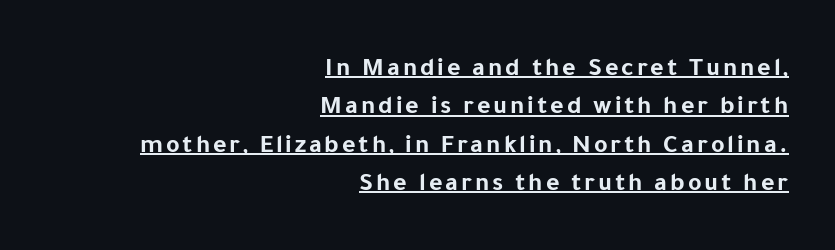
Q: Is the text bold? A: Yes.
Q: Is the text italic (slanted)? A: No, it is upright.
Q: Is the text underlined? A: Yes.
Q: How is the paragraph aligned? A: Right-aligned.
Q: Is the spacing between lines tight, normal or loose? A: Normal.
